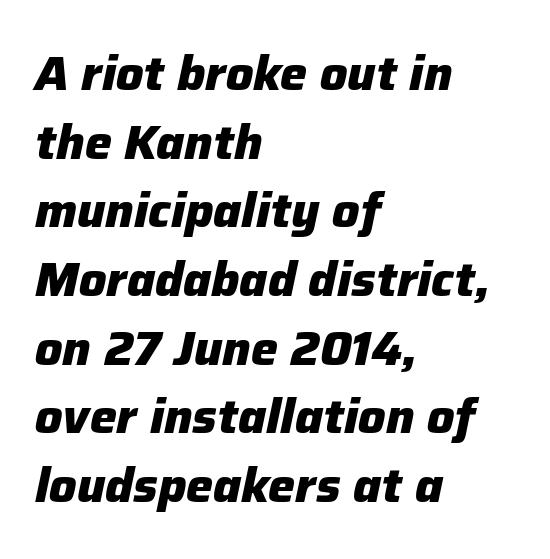
Q: Is the text bold? A: Yes.
Q: Is the text italic (slanted)? A: Yes, it leans right by about 12 degrees.
Q: Is the text underlined? A: No.
Q: How is the paragraph aligned? A: Left-aligned.
Q: Is the spacing between letters normal or unusually wide? A: Normal.
Q: Is the spacing between lines tight, normal or loose? A: Normal.
Q: Width (condensed, normal, or wide)? A: Normal.
Q: Stroke contrast? A: Low.
Q: x-height? A: Medium.
Q: Monospaced? A: No.
